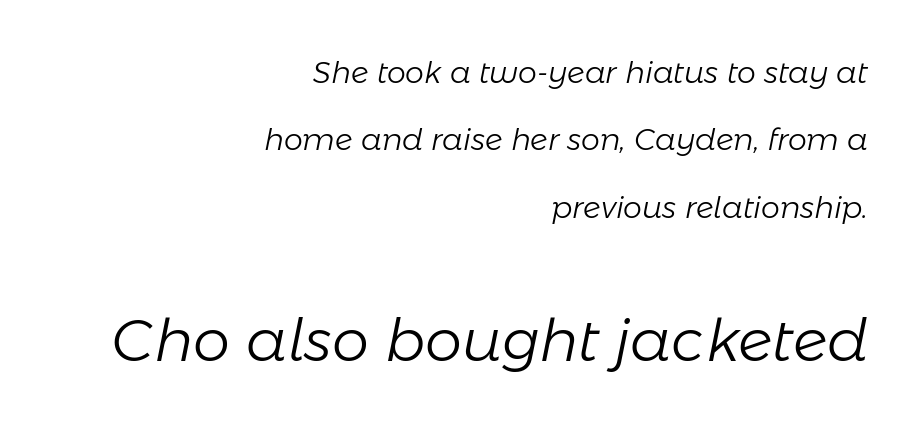
{"italic": "yes", "lean": "right", "slant_degrees": 11, "bold": "no", "weight": "light", "width": "normal", "stroke_contrast": "low", "x_height": "medium", "monospaced": "no", "underline": "no", "align": "right", "line_spacing": "loose", "line_spacing_ratio": 2.25, "letter_spacing": "normal", "letter_spacing_em": 0.0, "larger_block": "second", "size_ratio": 1.97, "glyph_px": 59}
